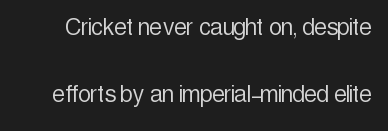
{"serif": "no", "italic": "no", "bold": "no", "weight": "light", "width": "condensed", "x_height": "medium", "monospaced": "no", "underline": "no", "line_spacing": "loose", "line_spacing_ratio": 2.41, "letter_spacing": "normal", "letter_spacing_em": 0.0, "glyph_px": 28}
